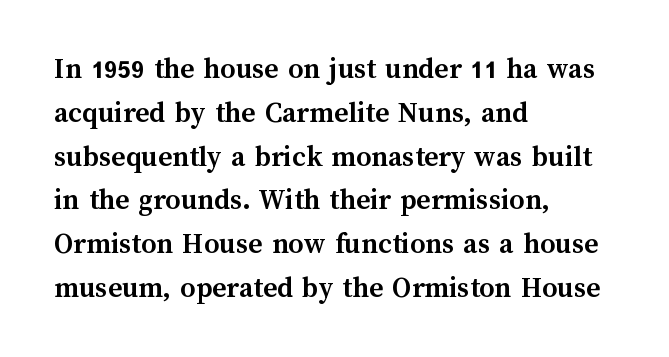
The image shows 30 px semibold type, upright; set left-aligned, normal line spacing (1.46x), normal letter spacing, not underlined; medium stroke contrast and a medium x-height.
